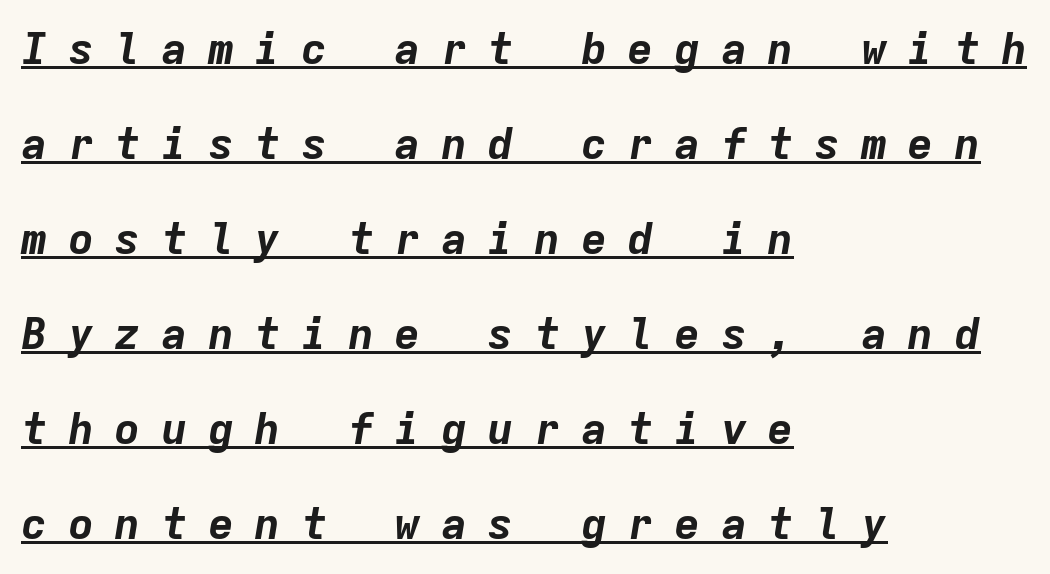
The image shows 44 px bold type, italic (leaning right), monospaced; set left-aligned, loose line spacing (2.16x), unusually wide letter spacing (+0.46 em), underlined; low stroke contrast and a medium x-height.
